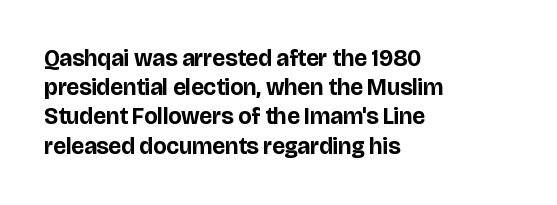
The image shows 23 px bold type, upright; set left-aligned, normal line spacing (1.27x), normal letter spacing, not underlined.
